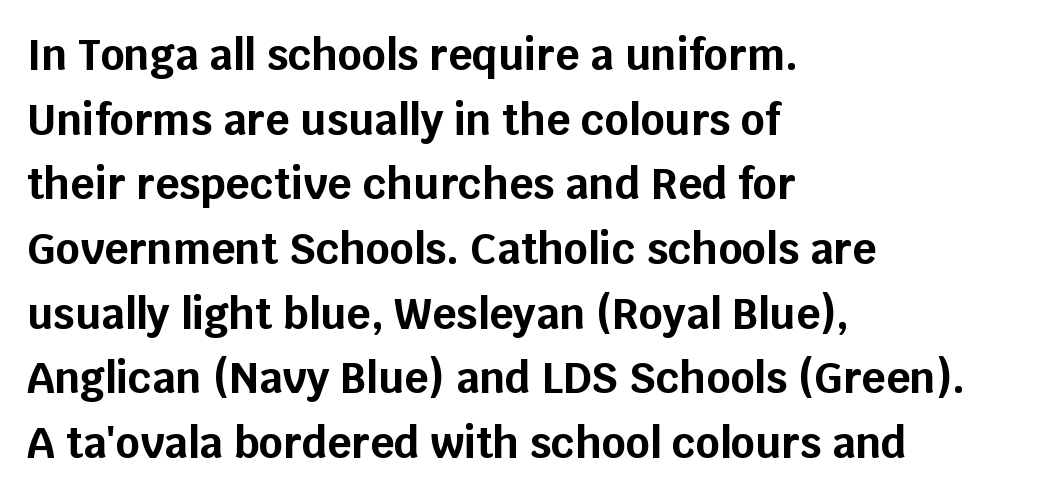
Notice how descenders clear the ascenders below comfortably — that's standard leading. Words float on clear page, feet unadorned. This rendering leaves character spacing at its baseline value. These lines are set flush left with a ragged right edge.
